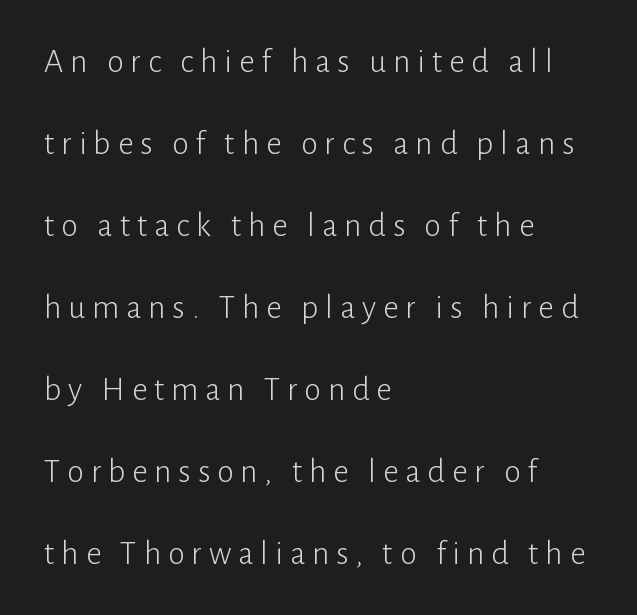
Q: Is the text bold? A: No.
Q: Is the text italic (slanted)? A: No, it is upright.
Q: Is the typeface a serif or a sans-serif typeface? A: Sans-serif.
Q: Is the text underlined? A: No.
Q: How is the paragraph aligned? A: Left-aligned.
Q: Is the spacing between letters normal or unusually wide? A: Unusually wide.
Q: Is the spacing between lines tight, normal or loose? A: Loose.
Q: Width (condensed, normal, or wide)? A: Normal.
Q: Stroke contrast? A: Low.
Q: x-height? A: Medium.
Q: Monospaced? A: No.
